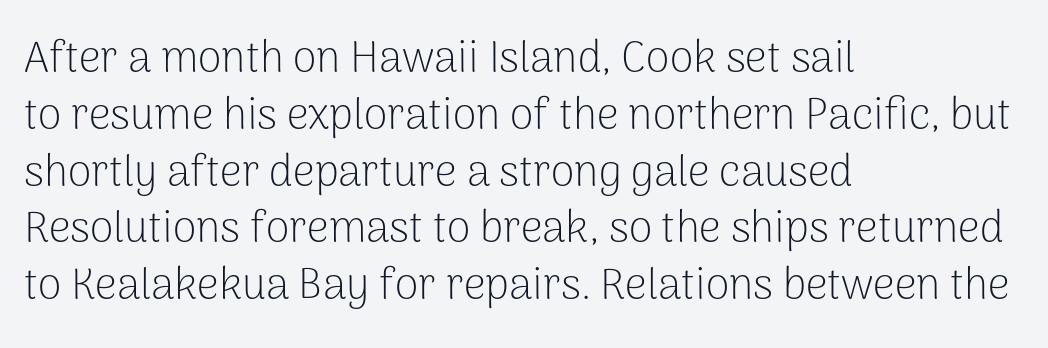
{"serif": "no", "italic": "no", "bold": "no", "weight": "light", "width": "normal", "stroke_contrast": "low", "x_height": "medium", "monospaced": "no", "underline": "no", "align": "left", "line_spacing": "normal", "line_spacing_ratio": 1.32, "letter_spacing": "normal", "letter_spacing_em": 0.0, "glyph_px": 43}
